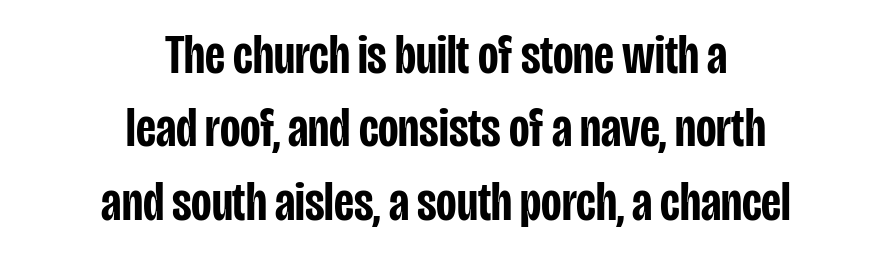
{"serif": "no", "italic": "no", "bold": "semi", "weight": "semibold", "width": "condensed", "stroke_contrast": "low", "x_height": "large", "monospaced": "no", "underline": "no", "align": "center", "line_spacing": "normal", "line_spacing_ratio": 1.31, "letter_spacing": "normal", "letter_spacing_em": 0.0, "glyph_px": 56}
